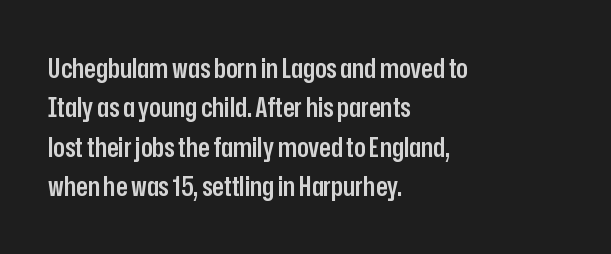
{"italic": "no", "bold": "semi", "underline": "no", "align": "left", "line_spacing": "normal", "line_spacing_ratio": 1.46, "letter_spacing": "normal", "letter_spacing_em": 0.0, "glyph_px": 27}
